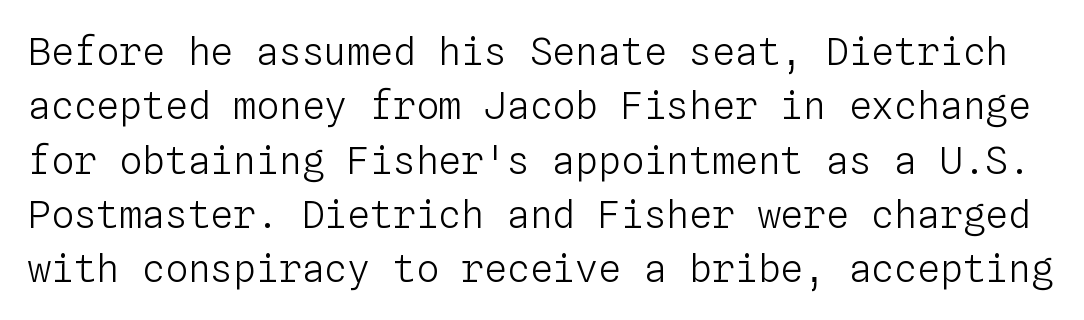
These glyphs show unthickened strokes, regular width or finer. Vertical strokes here are truly vertical. Lines of text with bare space underneath. The passage shown is typed in a monospace face where columns stay perfectly aligned. Letter spacing: default. The block of text has a typical density, with ordinary space between rows.
